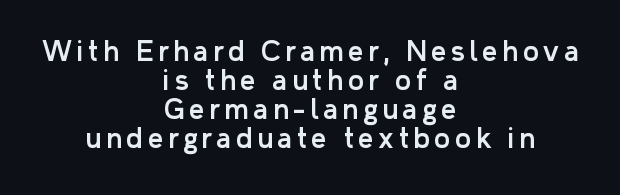
These lines stack symmetrically, like a column narrowing and widening about its center. The specimen reads as upright at a glance. Compared with typical paragraphs, the rows here are closer together. Descenders hang freely into open space.
